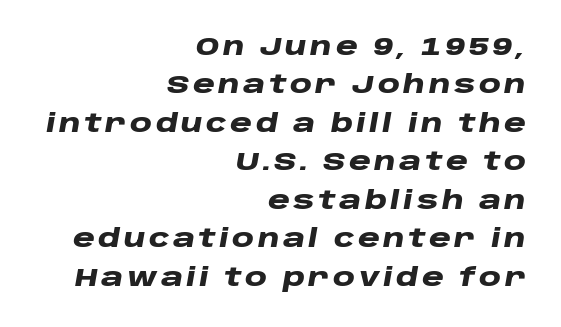
Q: Is the text bold? A: Yes.
Q: Is the text italic (slanted)? A: Yes, it leans right by about 10 degrees.
Q: Is the text underlined? A: No.
Q: How is the paragraph aligned? A: Right-aligned.
Q: Is the spacing between lines tight, normal or loose? A: Normal.
